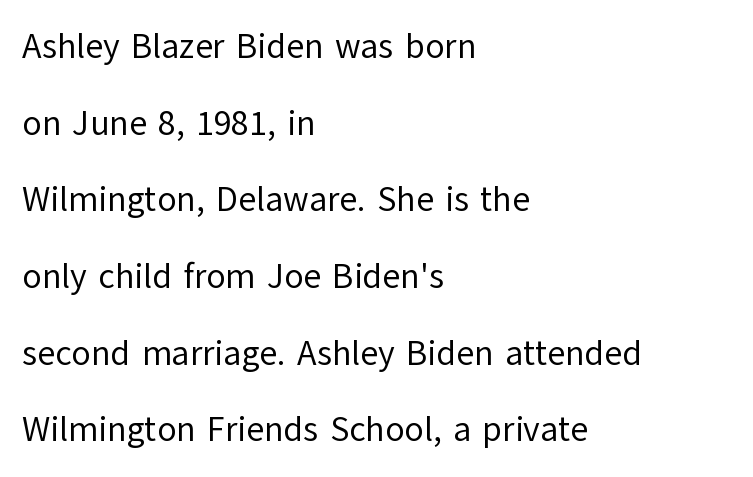
Q: Is the text bold? A: No.
Q: Is the text italic (slanted)? A: No, it is upright.
Q: Is the typeface a serif or a sans-serif typeface? A: Sans-serif.
Q: Is the text underlined? A: No.
Q: How is the paragraph aligned? A: Left-aligned.
Q: Is the spacing between letters normal or unusually wide? A: Normal.
Q: Is the spacing between lines tight, normal or loose? A: Loose.
Q: Width (condensed, normal, or wide)? A: Normal.
Q: Stroke contrast? A: Low.
Q: x-height? A: Medium.
Q: Monospaced? A: No.
